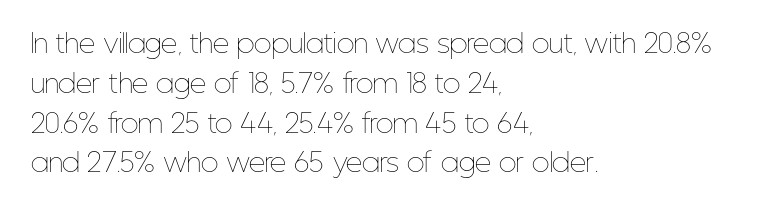
The image shows 26 px text type, upright; set left-aligned, normal line spacing (1.53x), normal letter spacing, not underlined.
